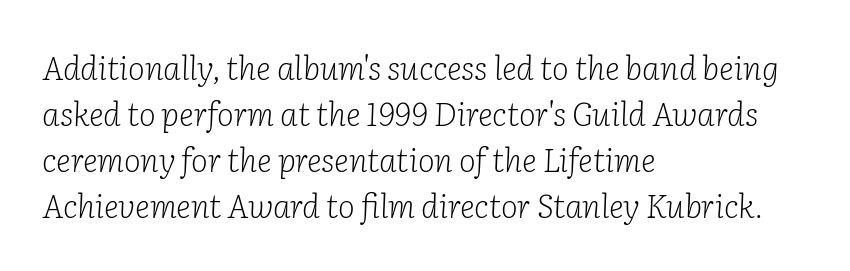
{"serif": "yes", "italic": "yes", "lean": "right", "slant_degrees": 2, "bold": "no", "weight": "light", "width": "normal", "stroke_contrast": "low", "x_height": "medium", "monospaced": "no", "underline": "no", "align": "left", "line_spacing": "normal", "line_spacing_ratio": 1.44, "letter_spacing": "normal", "letter_spacing_em": 0.0, "glyph_px": 32}
